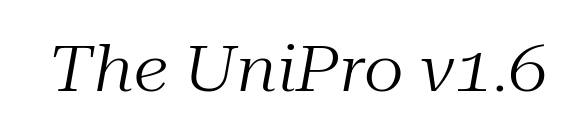
The image shows 63 px regular-weight serif type, italic (leaning right); set normal letter spacing, not underlined; medium stroke contrast and a medium x-height.
